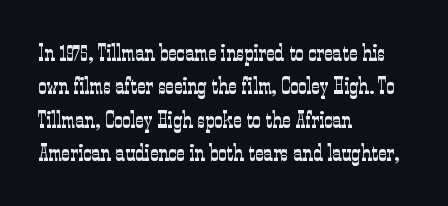
{"italic": "no", "bold": "no", "underline": "no", "align": "left", "line_spacing": "normal", "line_spacing_ratio": 1.45, "letter_spacing": "normal", "letter_spacing_em": 0.0, "glyph_px": 23}
